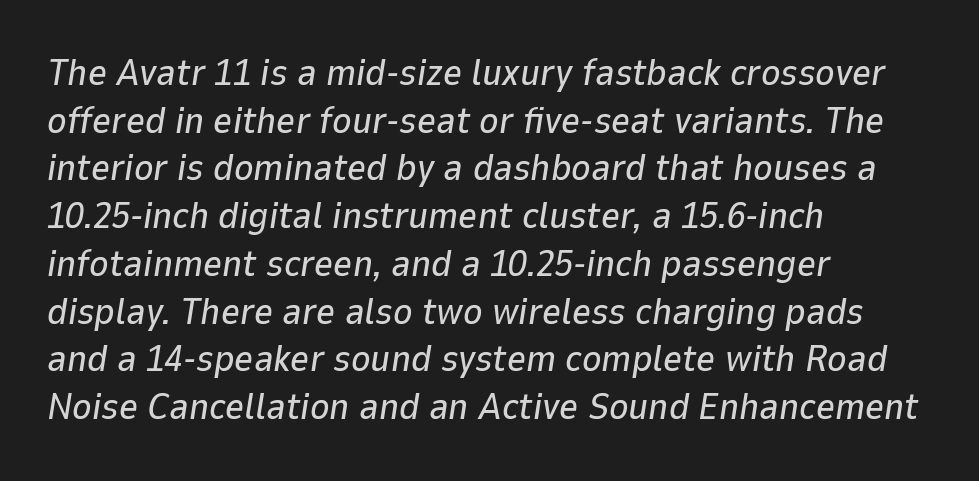
Q: Is the text italic (slanted)? A: Yes, it leans right by about 9 degrees.
Q: Is the text underlined? A: No.
Q: How is the paragraph aligned? A: Left-aligned.
Q: Is the spacing between letters normal or unusually wide? A: Normal.
Q: Is the spacing between lines tight, normal or loose? A: Normal.
Q: Width (condensed, normal, or wide)? A: Normal.
Q: Stroke contrast? A: Low.
Q: x-height? A: Medium.
Q: Monospaced? A: No.
